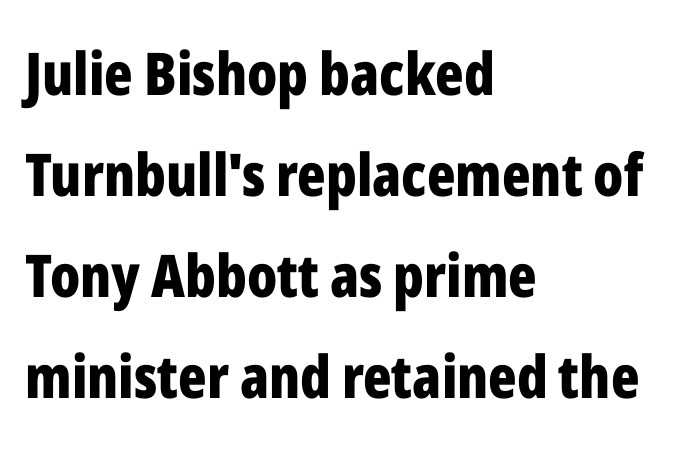
{"serif": "no", "italic": "no", "bold": "yes", "weight": "bold", "width": "condensed", "stroke_contrast": "low", "x_height": "medium", "monospaced": "no", "underline": "no", "align": "left", "line_spacing_ratio": 1.71, "letter_spacing": "normal", "letter_spacing_em": 0.0, "glyph_px": 59}
